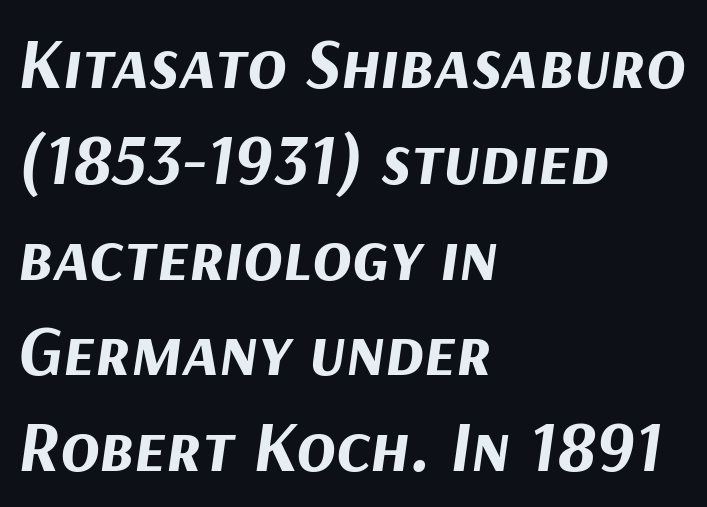
{"italic": "yes", "lean": "right", "slant_degrees": 9, "bold": "yes", "weight": "bold", "width": "normal", "stroke_contrast": "medium", "x_height": "medium", "monospaced": "no", "underline": "no", "align": "left", "line_spacing": "normal", "line_spacing_ratio": 1.33, "letter_spacing": "normal", "letter_spacing_em": 0.0, "glyph_px": 72}
